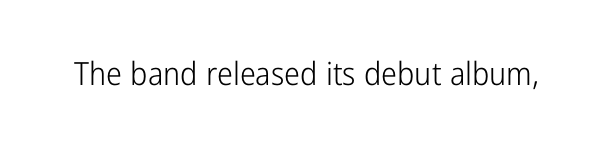
The image shows 32 px light, condensed sans-serif type, upright; set normal letter spacing, not underlined; low stroke contrast and a medium x-height.
